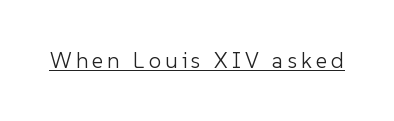
This sample uses an upright cut, with every glyph sitting square on the baseline. The face used here appears with an underline applied. Is the stroke heavy? The answer is a plain regular-or-lighter.
